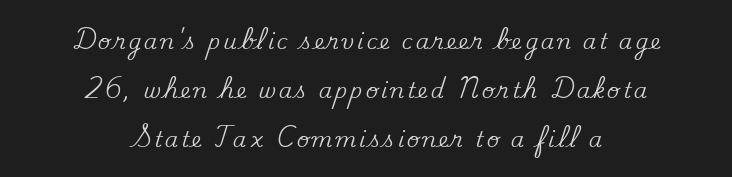
Centered paragraph, ragged on both sides. Airy leading. Nobody drew a line under any word here.
